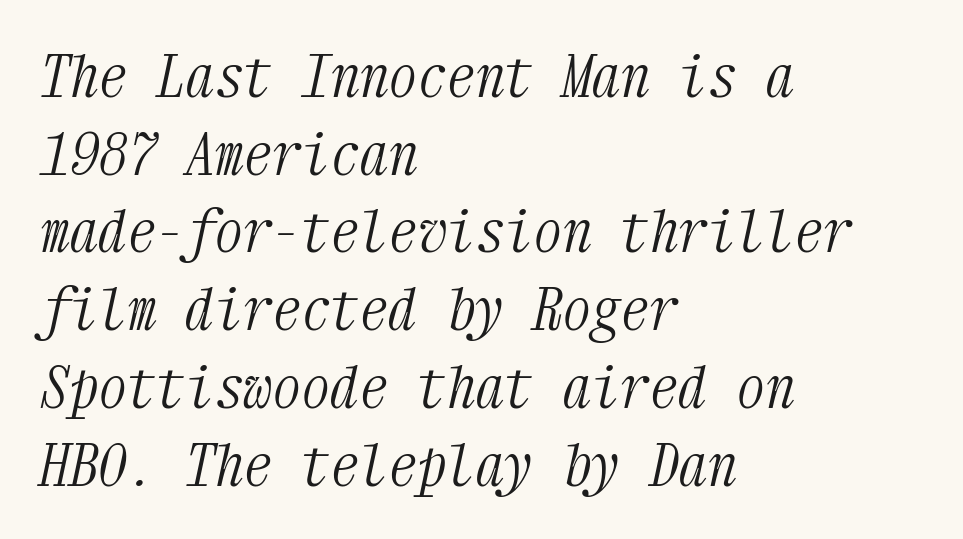
The image shows 58 px light, condensed serif type, italic (leaning right), monospaced; set left-aligned, normal line spacing (1.34x), normal letter spacing, not underlined; medium stroke contrast and a medium x-height.
